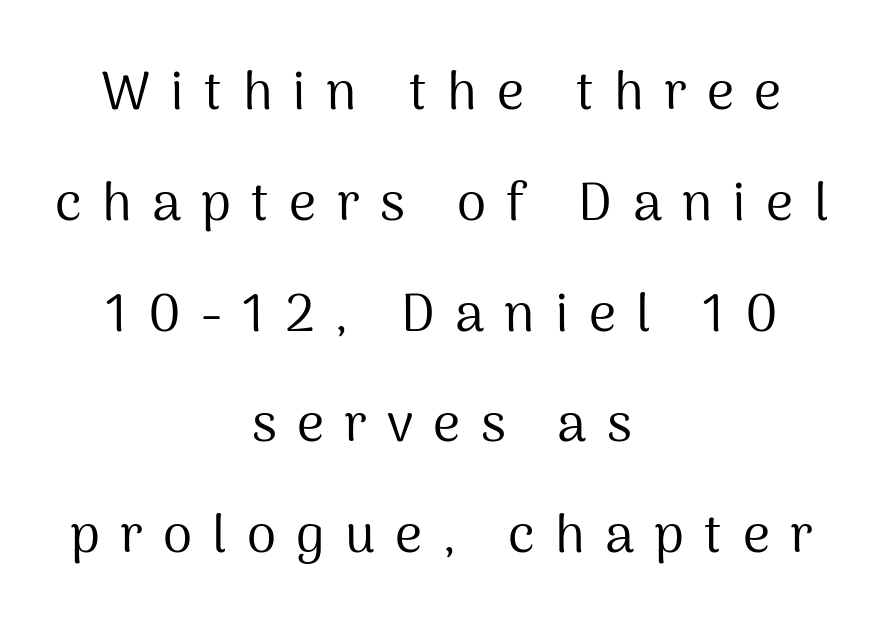
The face used here is proportionally spaced, like ordinary book or web type. Bold? No — there's no thickening of the strokes. No feet cap the strokes, marking this as sans-serif type. Does extra space separate the letters? Yes, quite a lot of it.
